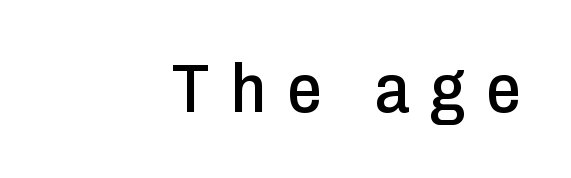
Q: Is the text italic (slanted)? A: No, it is upright.
Q: Is the typeface a serif or a sans-serif typeface? A: Sans-serif.
Q: Is the text underlined? A: No.
Q: How is the paragraph aligned? A: Right-aligned.
Q: Is the spacing between letters normal or unusually wide? A: Unusually wide.
Q: Width (condensed, normal, or wide)? A: Condensed.
Q: Stroke contrast? A: Low.
Q: x-height? A: Medium.
Q: Monospaced? A: No.
